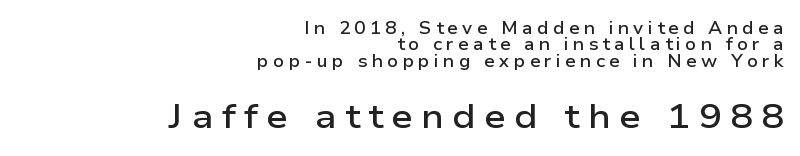
Q: Is the text bold? A: Semi-bold.
Q: Is the text italic (slanted)? A: No, it is upright.
Q: Is the typeface a serif or a sans-serif typeface? A: Sans-serif.
Q: Is the text underlined? A: No.
Q: How is the paragraph aligned? A: Right-aligned.
Q: Is the spacing between letters normal or unusually wide? A: Unusually wide.
Q: Is the spacing between lines tight, normal or loose? A: Tight.
Q: Which block of text is set in a larger size, the first (top) or the second (bottom)? A: The second (bottom) one.
Q: Width (condensed, normal, or wide)? A: Wide.
Q: Stroke contrast? A: Low.
Q: x-height? A: Medium.
Q: Monospaced? A: No.
